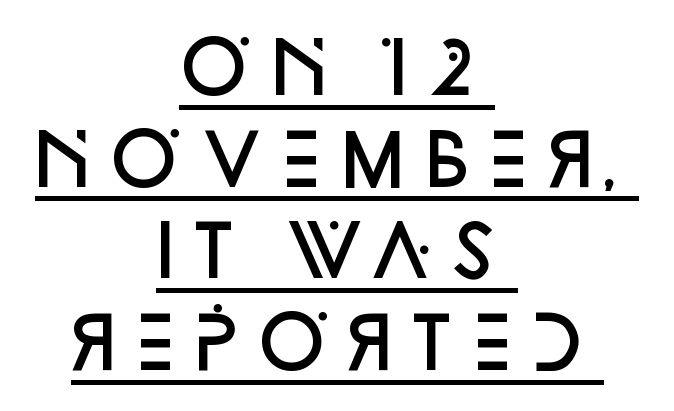
The rendering uses a semibold face; strokes are thickened but not to full bold. Compared with typical paragraphs, the rows here are spaced about the same. The line texture is even and compact thanks to regular tracking. The setting favours the middle, as headings and verse often do.
